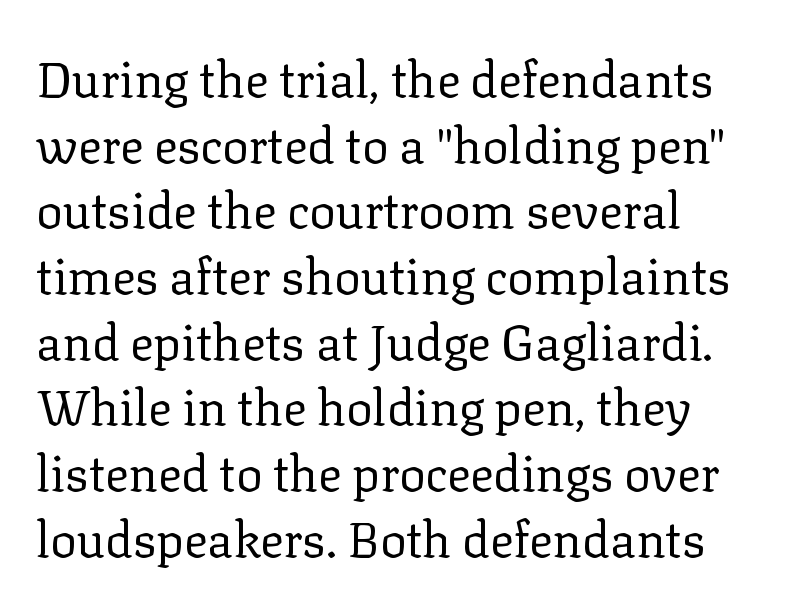
Q: Is the text bold? A: No.
Q: Is the text italic (slanted)? A: No, it is upright.
Q: Is the typeface a serif or a sans-serif typeface? A: Serif.
Q: Is the text underlined? A: No.
Q: Is the spacing between letters normal or unusually wide? A: Normal.
Q: Is the spacing between lines tight, normal or loose? A: Normal.
Q: Width (condensed, normal, or wide)? A: Normal.
Q: Stroke contrast? A: Low.
Q: x-height? A: Medium.
Q: Monospaced? A: No.
